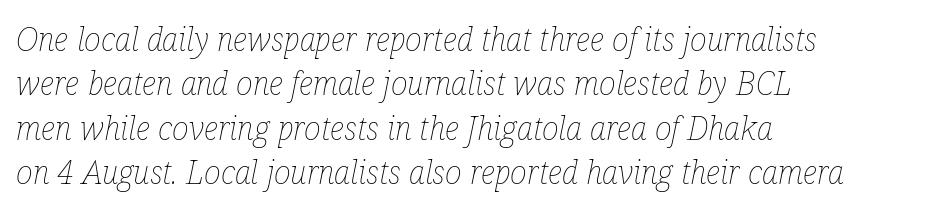
The image shows 32 px thin, condensed type, italic (leaning right); set left-aligned, normal line spacing (1.39x), normal letter spacing, not underlined; low stroke contrast and a medium x-height.
